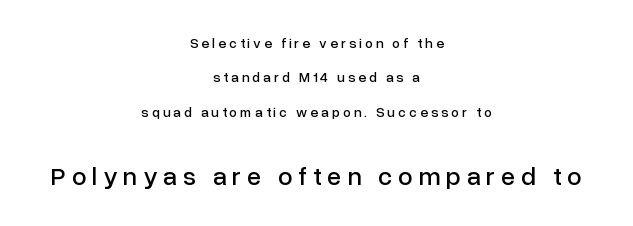
Does extra space separate the letters? Yes, quite a lot of it. Italic? Not at all — the glyphs are vertical. The later block is typeset at a bigger size than the earlier block. The rendering positions every line midway between the sides. Check the space under the baseline: it is left empty.
